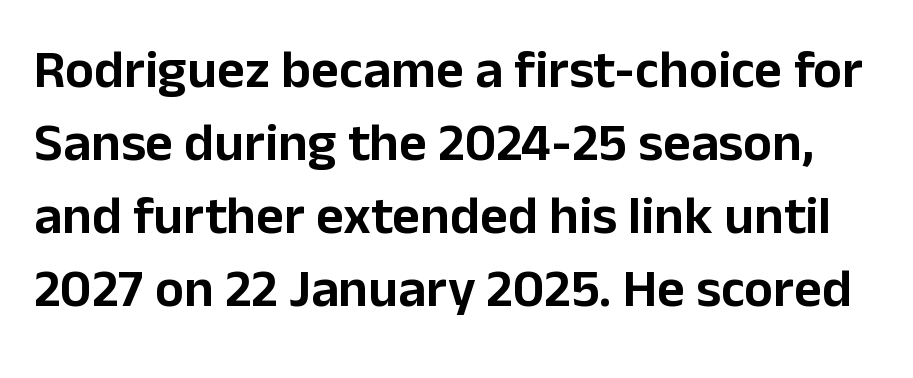
This rendering leaves character spacing at its baseline value. Anything drawn beneath the words? Only blank space. Font category for this specimen: sans-serif. Posture: upright roman. The passage shown stacks its lines at a standard gap.
